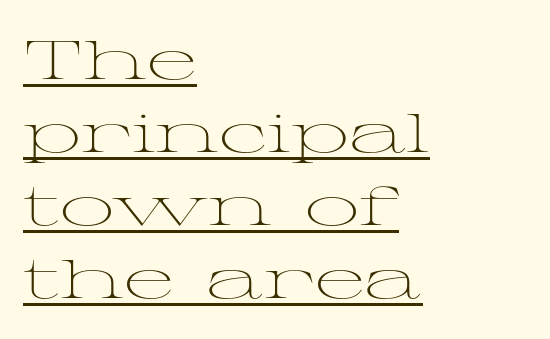
Q: Is the text bold? A: No.
Q: Is the text italic (slanted)? A: No, it is upright.
Q: Is the typeface a serif or a sans-serif typeface? A: Serif.
Q: Is the text underlined? A: Yes.
Q: How is the paragraph aligned? A: Left-aligned.
Q: Is the spacing between letters normal or unusually wide? A: Normal.
Q: Is the spacing between lines tight, normal or loose? A: Normal.
Q: Width (condensed, normal, or wide)? A: Wide.
Q: Stroke contrast? A: Medium.
Q: x-height? A: Medium.
Q: Monospaced? A: No.
